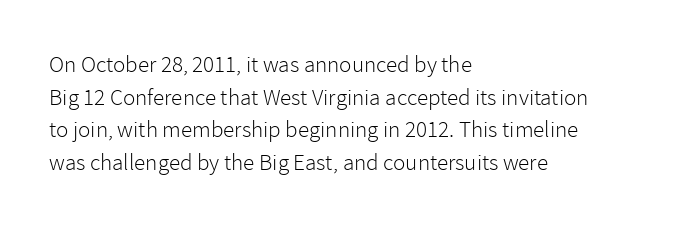
Q: Is the text bold? A: No.
Q: Is the text italic (slanted)? A: No, it is upright.
Q: Is the text underlined? A: No.
Q: How is the paragraph aligned? A: Left-aligned.
Q: Is the spacing between letters normal or unusually wide? A: Normal.
Q: Is the spacing between lines tight, normal or loose? A: Normal.
